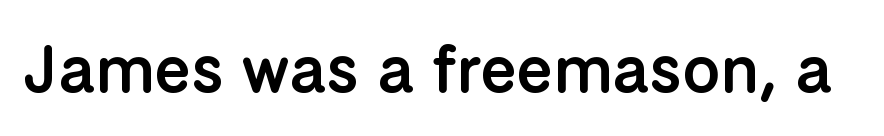
The image shows 66 px semibold sans-serif type, upright; set normal letter spacing, not underlined; low stroke contrast and a medium x-height.
